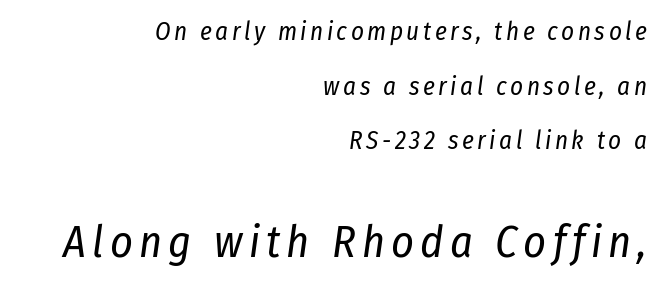
{"italic": "yes", "lean": "right", "slant_degrees": 8, "bold": "no", "weight": "regular", "width": "condensed", "stroke_contrast": "low", "x_height": "medium", "monospaced": "no", "underline": "no", "align": "right", "line_spacing": "loose", "line_spacing_ratio": 2.19, "larger_block": "second", "size_ratio": 1.76, "glyph_px": 44}
